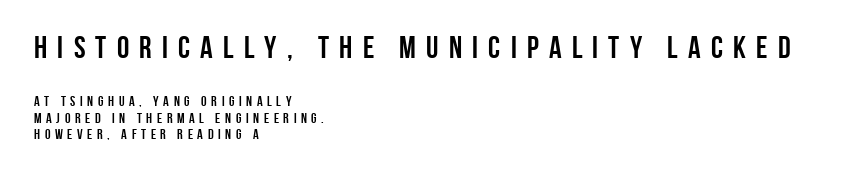
{"serif": "no", "italic": "no", "bold": "yes", "weight": "semibold", "width": "condensed", "stroke_contrast": "low", "x_height": "large", "monospaced": "no", "underline": "no", "align": "left", "line_spacing_ratio": 1.18, "letter_spacing": "wide", "letter_spacing_em": 0.33, "larger_block": "first", "size_ratio": 2.21, "glyph_px": 31}
